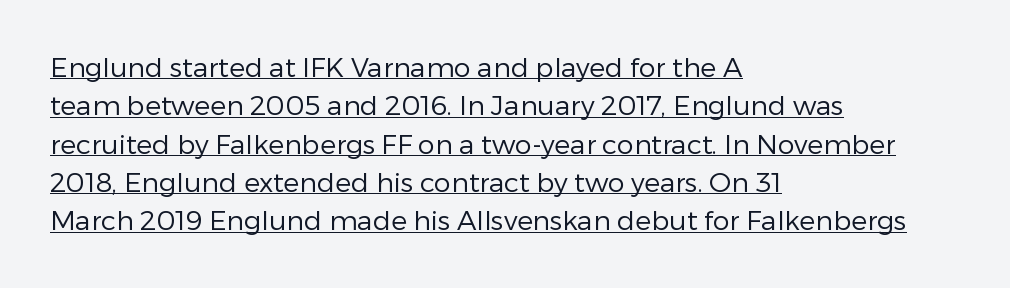
Reading down the column, the eye jumps a familiar distance to each next line. The lines in this sample share a left origin and differ only in where they stop. The font's upright variant was chosen for this text. Compared with undecorated copy, this sample adds a rule below the words. Nobody touched the tracking dial on this one.
